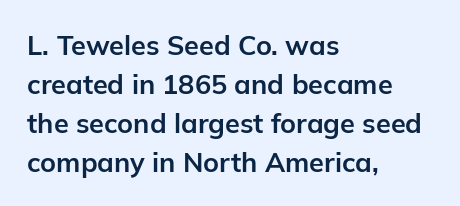
The image shows 27 px bold type, upright; set left-aligned, normal line spacing (1.44x), normal letter spacing, not underlined.
